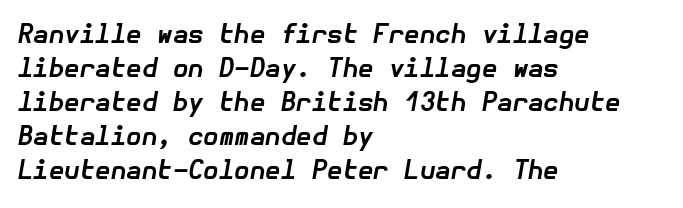
{"italic": "yes", "lean": "right", "slant_degrees": 10, "bold": "yes", "underline": "no", "align": "left", "line_spacing": "normal", "line_spacing_ratio": 1.36, "letter_spacing": "normal", "letter_spacing_em": 0.0, "glyph_px": 25}
